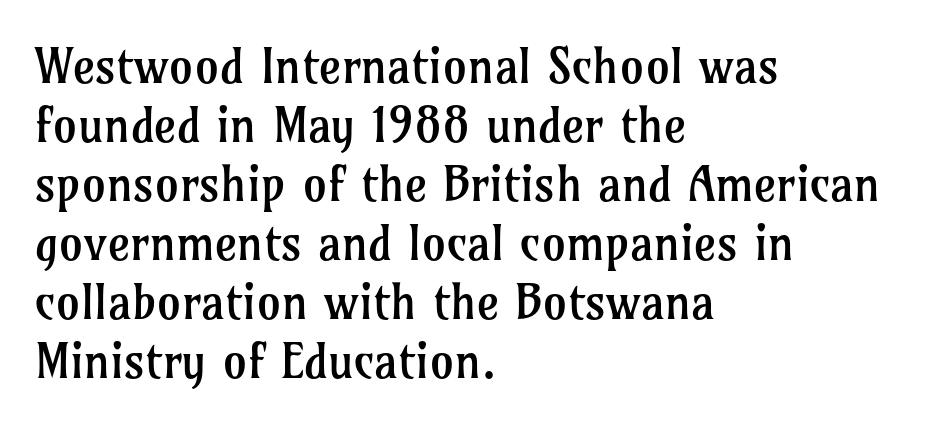
These lines are rendered in a variable-pitch font. The letters sit at their default tracking, neither squeezed nor spread. Does the copy run flush right? No — it runs flush left. The strokes are not fattened; the text isn't bold. Every stem runs plumb, perpendicular to the baseline.
